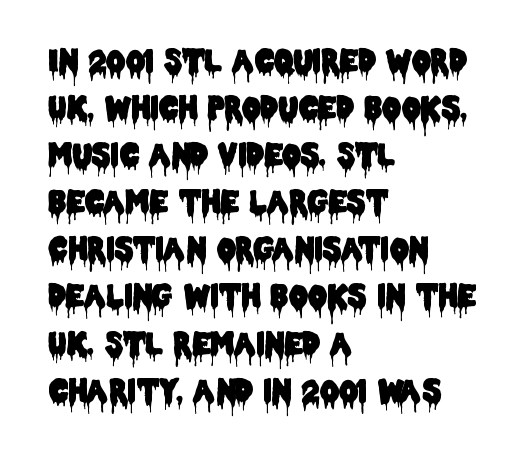
The image shows 30 px condensed sans-serif type, upright; set left-aligned, normal line spacing (1.57x), normal letter spacing, not underlined; low stroke contrast and a large x-height.
